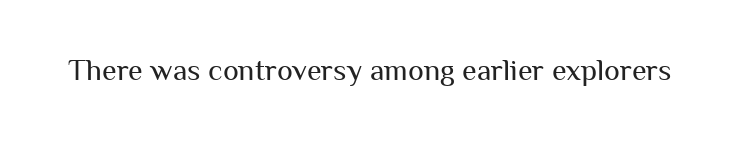
{"serif": "no", "italic": "no", "bold": "no", "weight": "regular", "width": "normal", "stroke_contrast": "medium", "x_height": "medium", "monospaced": "no", "underline": "no", "letter_spacing": "normal", "letter_spacing_em": 0.0, "glyph_px": 30}
